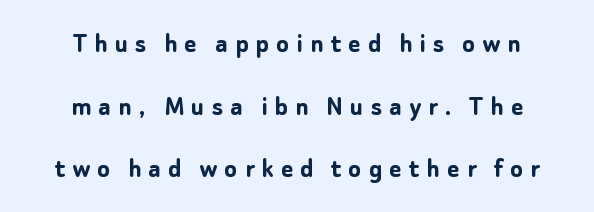
{"serif": "no", "italic": "no", "bold": "yes", "weight": "semibold", "width": "normal", "stroke_contrast": "low", "x_height": "medium", "monospaced": "no", "underline": "no", "align": "center", "line_spacing": "loose", "line_spacing_ratio": 2.16, "letter_spacing": "wide", "letter_spacing_em": 0.25, "glyph_px": 29}
